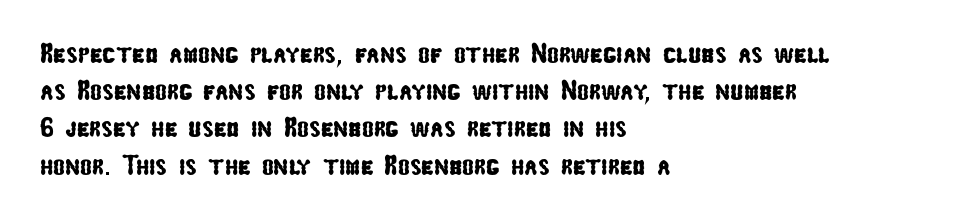
This sample uses a sans-serif face. Anything drawn beneath the words? Only blank space. Compared with a centered layout, this one pins lines to the left instead. What stands out about the letter spacing? Nothing — it is the standard amount. Looks like regular typesetting: each glyph gets only the width it needs. Is there much room between lines? A standard amount, neither cramped nor airy.
